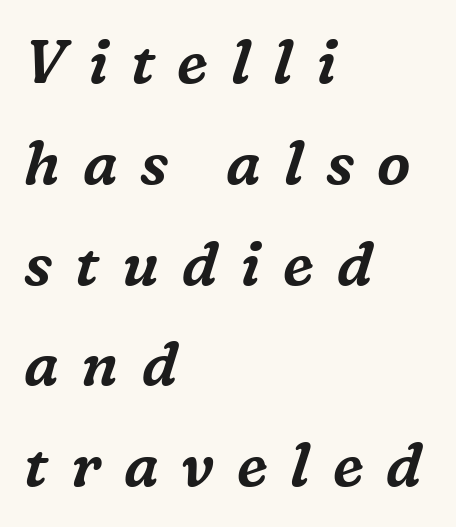
To sum up the face: it has serifs. Words appear elongated and porous because spacing is wide. The rendering uses natural spacing where letterforms have individual widths. Type without underlining. One-word summary of the alignment: left. Notice how descenders clear the ascenders below comfortably — that's standard leading.
